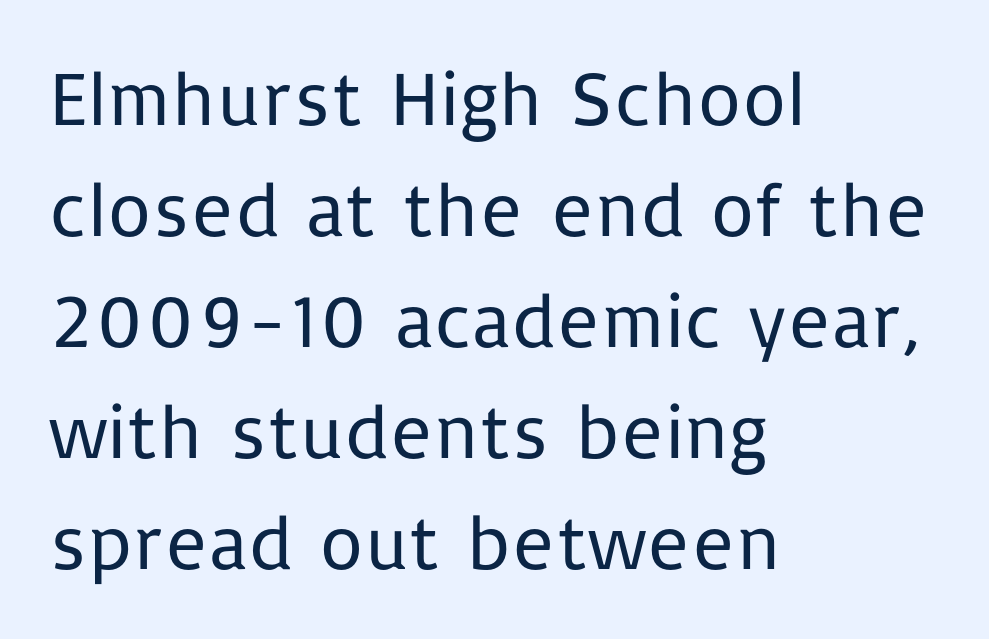
{"serif": "no", "italic": "no", "bold": "no", "weight": "regular", "width": "normal", "stroke_contrast": "low", "x_height": "medium", "monospaced": "no", "underline": "no", "align": "left", "line_spacing": "normal", "line_spacing_ratio": 1.44, "letter_spacing": "normal", "letter_spacing_em": 0.0, "glyph_px": 77}
